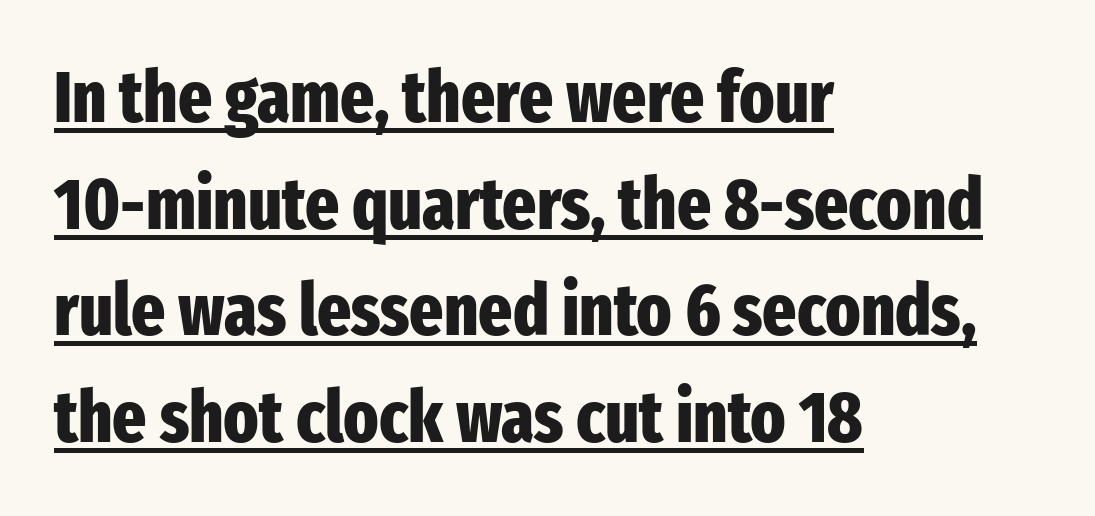
Q: Is the text bold? A: Yes.
Q: Is the text italic (slanted)? A: No, it is upright.
Q: Is the typeface a serif or a sans-serif typeface? A: Sans-serif.
Q: Is the text underlined? A: Yes.
Q: How is the paragraph aligned? A: Left-aligned.
Q: Is the spacing between letters normal or unusually wide? A: Normal.
Q: Is the spacing between lines tight, normal or loose? A: Normal.
Q: Width (condensed, normal, or wide)? A: Condensed.
Q: Stroke contrast? A: Low.
Q: x-height? A: Medium.
Q: Monospaced? A: No.
